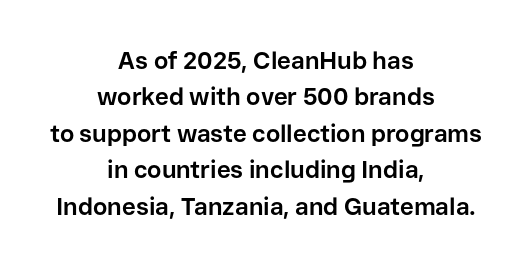
{"italic": "no", "bold": "yes", "underline": "no", "align": "center", "line_spacing": "normal", "line_spacing_ratio": 1.52, "letter_spacing": "normal", "letter_spacing_em": 0.0, "glyph_px": 24}
